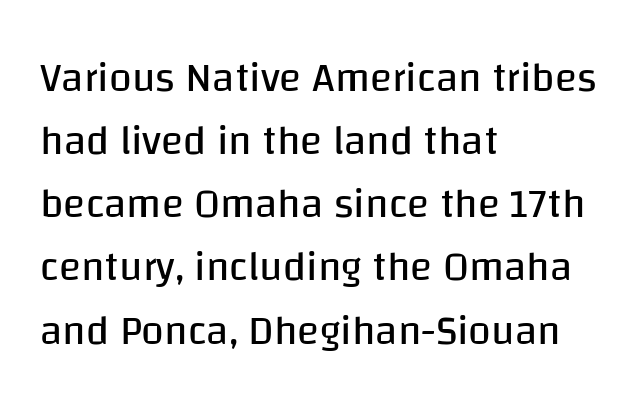
Q: Is the text bold? A: No.
Q: Is the text italic (slanted)? A: No, it is upright.
Q: Is the typeface a serif or a sans-serif typeface? A: Sans-serif.
Q: Is the text underlined? A: No.
Q: How is the paragraph aligned? A: Left-aligned.
Q: Is the spacing between letters normal or unusually wide? A: Normal.
Q: Is the spacing between lines tight, normal or loose? A: Normal.
Q: Width (condensed, normal, or wide)? A: Normal.
Q: Stroke contrast? A: Low.
Q: x-height? A: Large.
Q: Monospaced? A: No.
